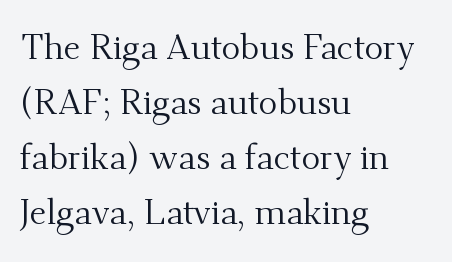
The image shows 35 px regular-weight serif type, upright; set left-aligned, normal line spacing (1.57x), normal letter spacing, not underlined; medium stroke contrast and a small x-height.
